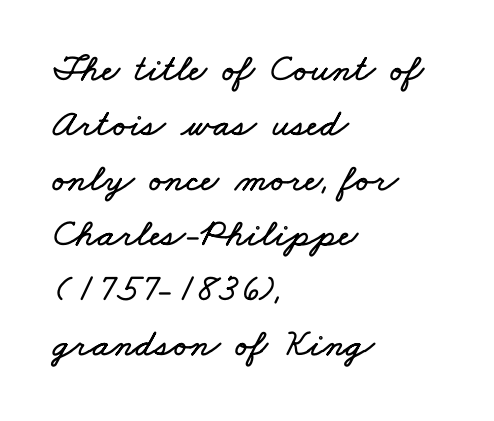
{"width": "wide", "stroke_contrast": "low", "x_height": "small", "monospaced": "no", "underline": "no", "align": "left", "line_spacing": "normal", "line_spacing_ratio": 1.41, "letter_spacing": "normal", "letter_spacing_em": 0.0, "glyph_px": 39}
